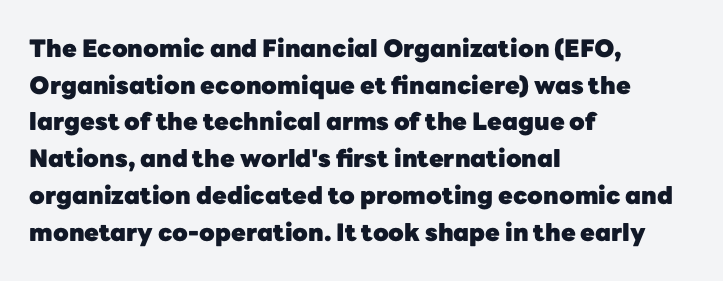
The image shows 24 px bold type, upright; set left-aligned, normal line spacing (1.53x), normal letter spacing, not underlined.
